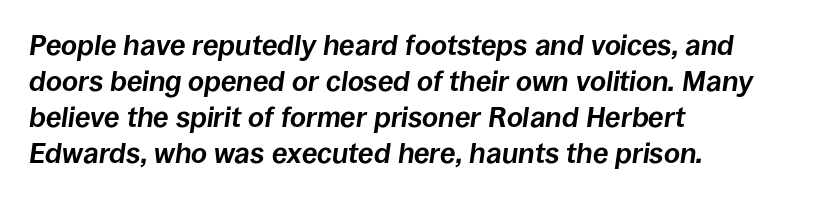
The image shows 28 px bold type, italic (leaning right); set left-aligned, normal line spacing (1.29x), normal letter spacing, not underlined; low stroke contrast and a large x-height.
